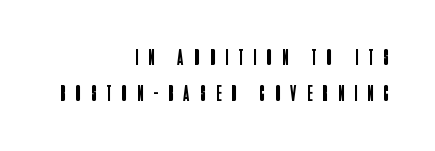
Is there much room between lines? A standard amount, neither cramped nor airy. The area under the type is left untouched. Weight: regular or lighter. You could only call the tracking loose — the letters float apart. Unlike italic type, these characters show no tilt at all. The rendering anchors every line to the right-hand side.
